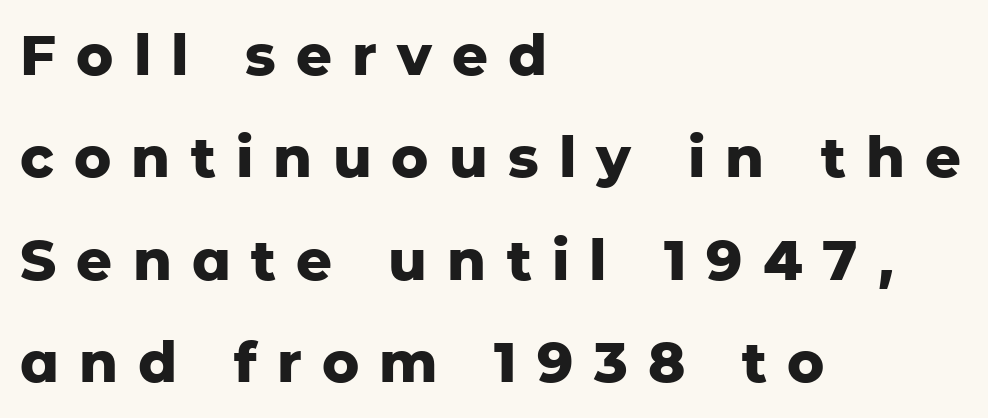
Q: Is the text bold? A: Yes.
Q: Is the text italic (slanted)? A: No, it is upright.
Q: Is the typeface a serif or a sans-serif typeface? A: Sans-serif.
Q: Is the text underlined? A: No.
Q: How is the paragraph aligned? A: Left-aligned.
Q: Is the spacing between letters normal or unusually wide? A: Unusually wide.
Q: Width (condensed, normal, or wide)? A: Normal.
Q: Stroke contrast? A: Low.
Q: x-height? A: Medium.
Q: Monospaced? A: No.
